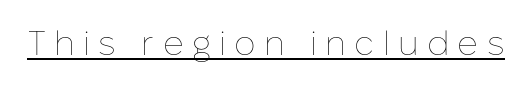
Glance below the letters and you will spot a drawn line. Observe the wide spacing: letters keep a clear distance from each other. Character widths vary here, with narrow letters taking less room than wide ones. The letters stand upright; this is a roman face. Vertical stems look standard width or narrower in stroke.
